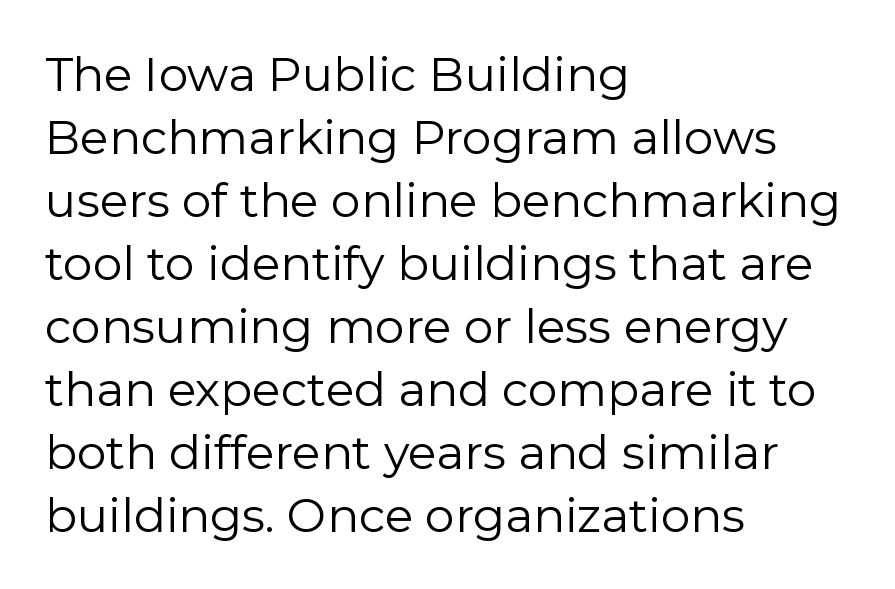
Q: Is the text bold? A: No.
Q: Is the text italic (slanted)? A: No, it is upright.
Q: Is the typeface a serif or a sans-serif typeface? A: Sans-serif.
Q: Is the text underlined? A: No.
Q: How is the paragraph aligned? A: Left-aligned.
Q: Is the spacing between letters normal or unusually wide? A: Normal.
Q: Is the spacing between lines tight, normal or loose? A: Normal.
Q: Width (condensed, normal, or wide)? A: Normal.
Q: Stroke contrast? A: Low.
Q: x-height? A: Medium.
Q: Monospaced? A: No.
